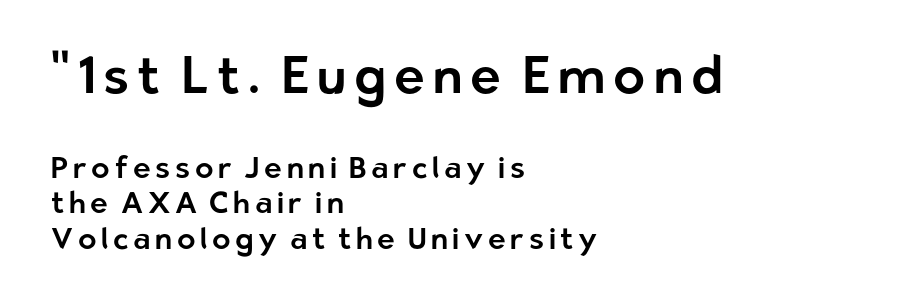
Q: Is the text italic (slanted)? A: No, it is upright.
Q: Is the typeface a serif or a sans-serif typeface? A: Sans-serif.
Q: Is the text underlined? A: No.
Q: How is the paragraph aligned? A: Left-aligned.
Q: Which block of text is set in a larger size, the first (top) or the second (bottom)? A: The first (top) one.
Q: Width (condensed, normal, or wide)? A: Normal.
Q: Stroke contrast? A: Low.
Q: x-height? A: Medium.
Q: Monospaced? A: No.
